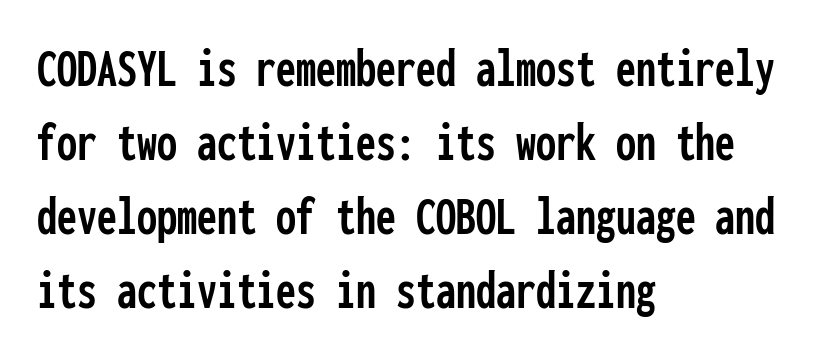
Q: Is the text italic (slanted)? A: No, it is upright.
Q: Is the typeface a serif or a sans-serif typeface? A: Sans-serif.
Q: Is the text underlined? A: No.
Q: How is the paragraph aligned? A: Left-aligned.
Q: Is the spacing between letters normal or unusually wide? A: Normal.
Q: Is the spacing between lines tight, normal or loose? A: Normal.
Q: Width (condensed, normal, or wide)? A: Condensed.
Q: Stroke contrast? A: Low.
Q: x-height? A: Medium.
Q: Monospaced? A: Yes.
